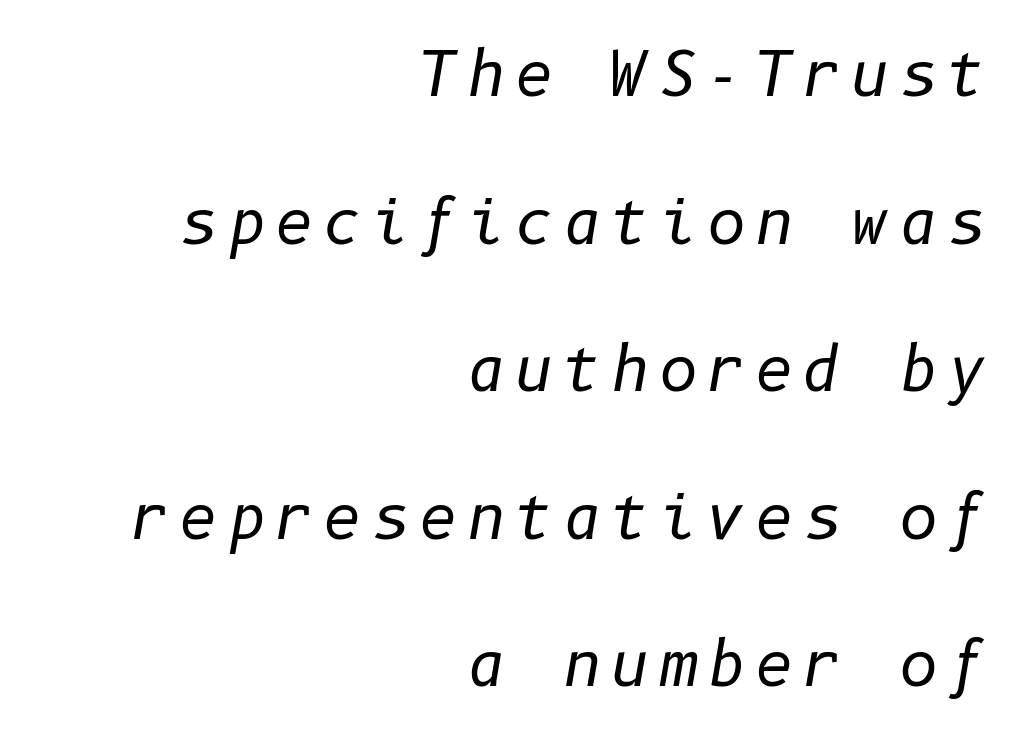
{"italic": "yes", "lean": "right", "slant_degrees": 10, "bold": "no", "weight": "regular", "width": "normal", "stroke_contrast": "low", "x_height": "medium", "underline": "no", "align": "right", "line_spacing": "loose", "line_spacing_ratio": 2.46, "glyph_px": 60}
